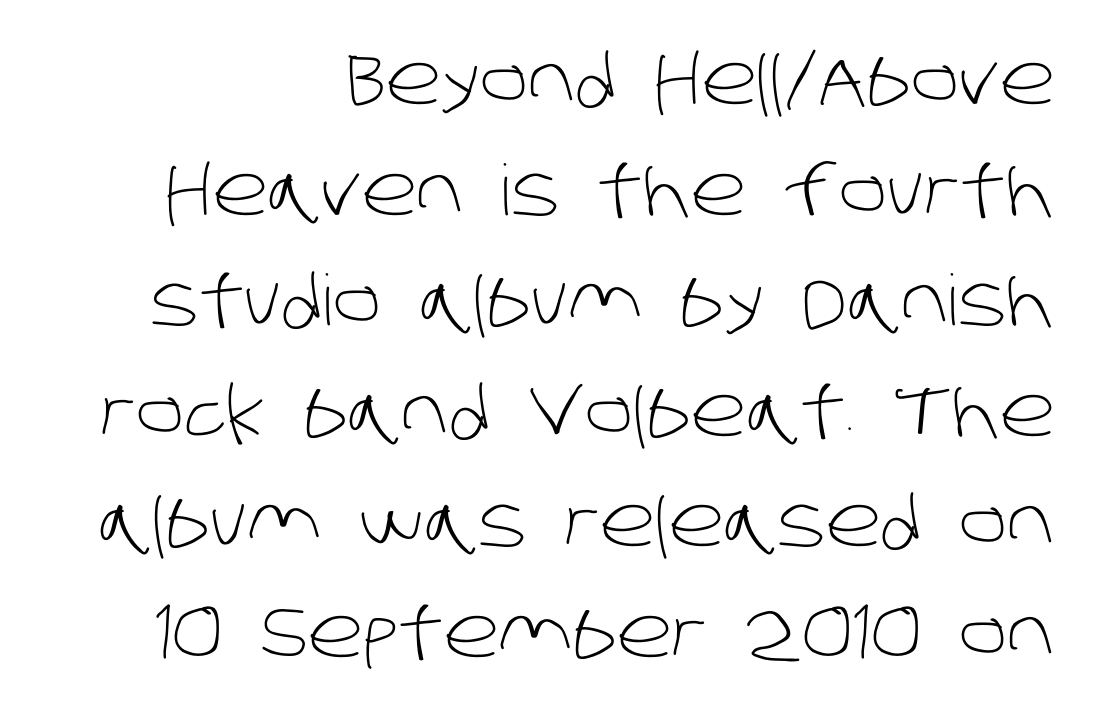
A typesetter would call this zero additional tracking. No chunkiness to these letters — they're not bold. Type style note: lacks serifs. This rendering features lettering with no underline. Whoever set this chose a conventional vertical rhythm.
